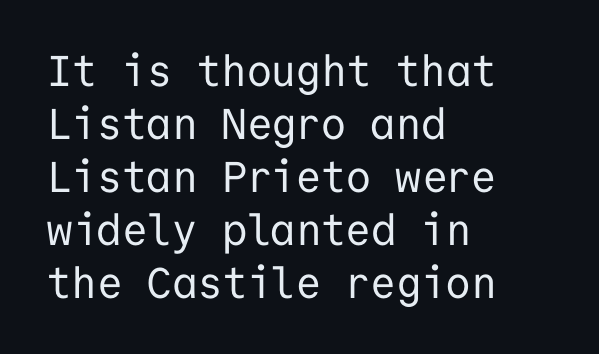
Q: Is the text bold? A: No.
Q: Is the text italic (slanted)? A: No, it is upright.
Q: Is the typeface a serif or a sans-serif typeface? A: Sans-serif.
Q: Is the text underlined? A: No.
Q: How is the paragraph aligned? A: Left-aligned.
Q: Is the spacing between letters normal or unusually wide? A: Normal.
Q: Width (condensed, normal, or wide)? A: Normal.
Q: Stroke contrast? A: Low.
Q: x-height? A: Medium.
Q: Monospaced? A: Yes.
